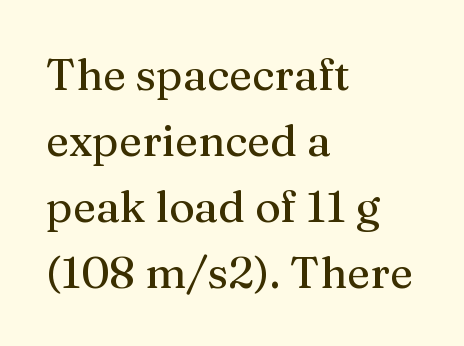
Italic? Not at all — the glyphs are vertical. The text block is weighted toward the left margin, trailing off unevenly rightward. Is this a fixed-width face? No — the glyphs have proportional, varying widths. Normally led — the rows are evenly, conventionally spaced.
